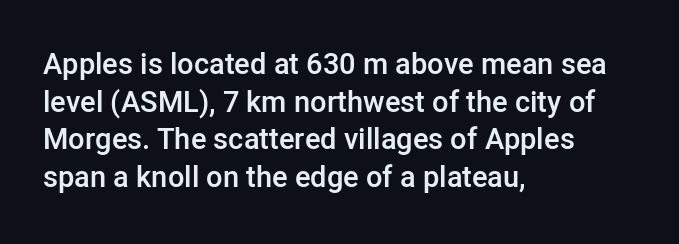
{"serif": "no", "italic": "no", "bold": "semi", "weight": "semibold", "width": "normal", "stroke_contrast": "low", "x_height": "medium", "monospaced": "no", "underline": "no", "align": "left", "line_spacing": "normal", "line_spacing_ratio": 1.3, "letter_spacing": "normal", "letter_spacing_em": 0.0, "glyph_px": 29}
